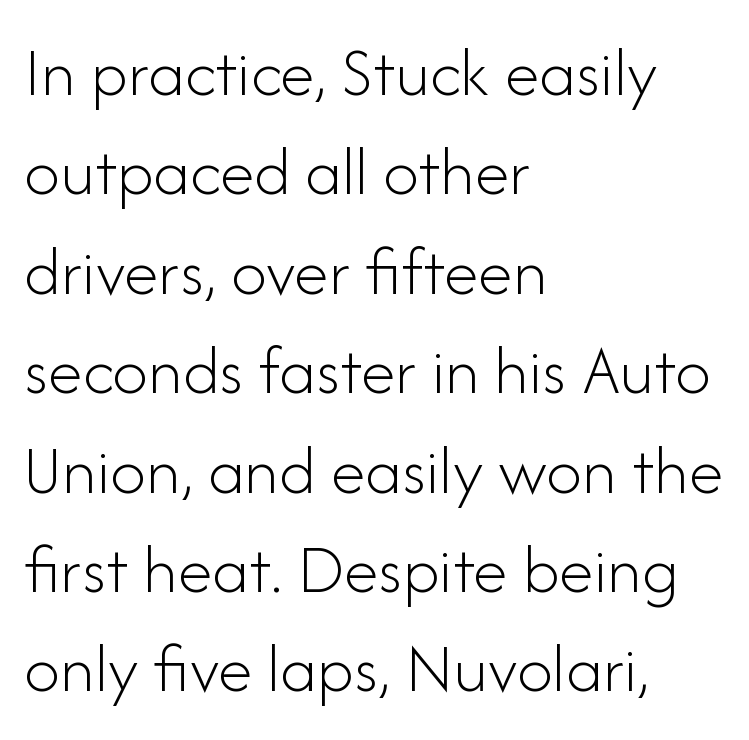
The rendering uses a moderate line-height, typical for paragraphs. Classification — sans serif. Weight: regular or lighter. The words here are not underlined. Which margin do the lines hug? The left one — the right edge is uneven.
